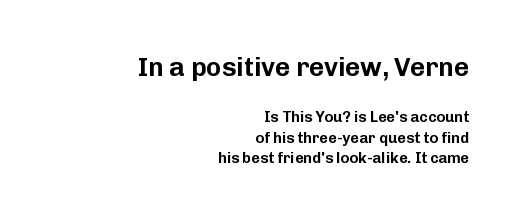
{"italic": "no", "underline": "no", "align": "right", "line_spacing": "normal", "line_spacing_ratio": 1.36, "letter_spacing": "normal", "letter_spacing_em": 0.0, "larger_block": "first", "size_ratio": 1.73, "glyph_px": 26}
